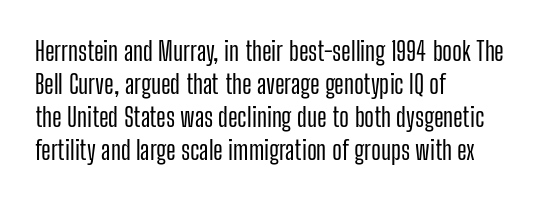
{"italic": "no", "underline": "no", "align": "left", "line_spacing": "normal", "line_spacing_ratio": 1.27, "letter_spacing": "normal", "letter_spacing_em": 0.0, "glyph_px": 26}
